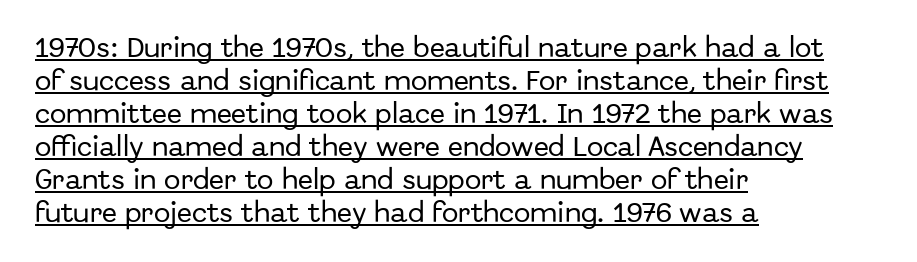
{"italic": "no", "underline": "yes", "align": "left", "line_spacing": "normal", "line_spacing_ratio": 1.5, "letter_spacing": "normal", "letter_spacing_em": 0.0, "glyph_px": 22}
